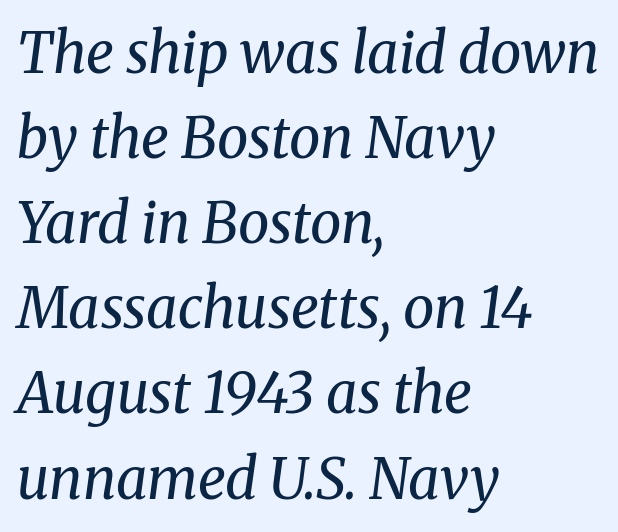
Q: Is the text bold? A: No.
Q: Is the text italic (slanted)? A: Yes, it leans right by about 8 degrees.
Q: Is the typeface a serif or a sans-serif typeface? A: Serif.
Q: Is the text underlined? A: No.
Q: How is the paragraph aligned? A: Left-aligned.
Q: Is the spacing between letters normal or unusually wide? A: Normal.
Q: Is the spacing between lines tight, normal or loose? A: Normal.
Q: Width (condensed, normal, or wide)? A: Normal.
Q: Stroke contrast? A: Medium.
Q: x-height? A: Medium.
Q: Monospaced? A: No.
